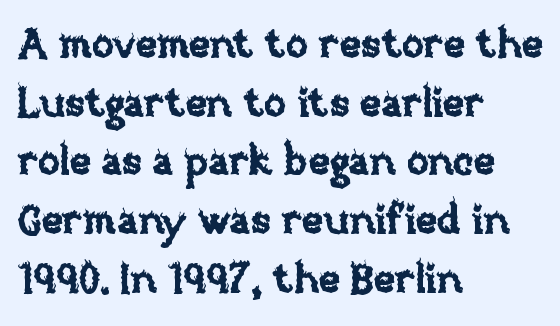
Whoever set this chose a conventional vertical rhythm. Between one letter and the next there's only the usual sliver of space. The passage is arranged the way most books set body copy — flush left. No italicization has been applied; the sample stays upright. The passage shown is not underscored anywhere. Do the characters align in a grid? No, the font is proportional.
